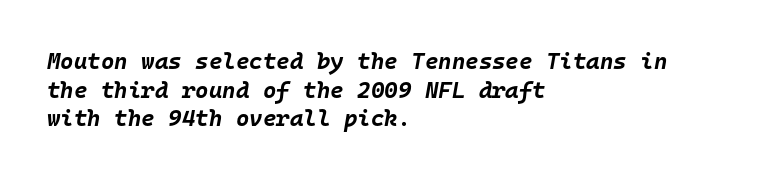
The image shows 23 px bold type, italic (leaning right); set left-aligned, line spacing 1.24x, normal letter spacing, not underlined.
